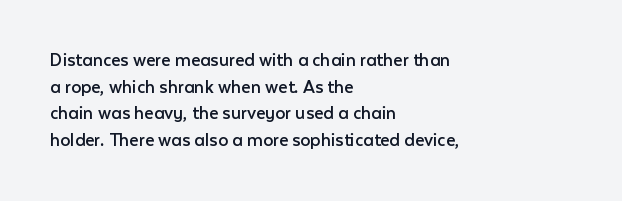
{"italic": "no", "bold": "no", "underline": "no", "align": "left", "line_spacing": "normal", "line_spacing_ratio": 1.33, "letter_spacing": "normal", "letter_spacing_em": 0.0, "glyph_px": 20}
